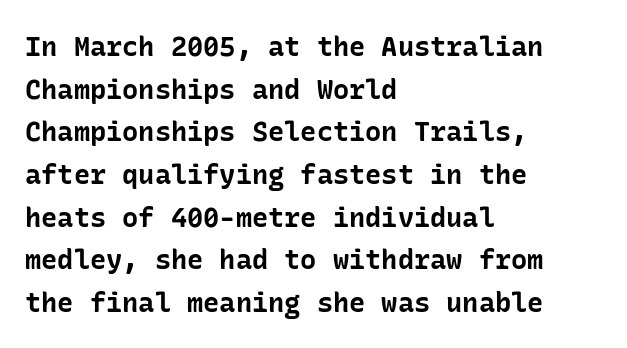
Q: Is the text bold? A: Yes.
Q: Is the text italic (slanted)? A: No, it is upright.
Q: Is the text underlined? A: No.
Q: How is the paragraph aligned? A: Left-aligned.
Q: Is the spacing between letters normal or unusually wide? A: Normal.
Q: Is the spacing between lines tight, normal or loose? A: Normal.
